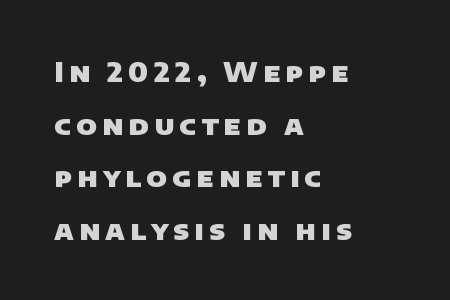
Q: Is the text bold? A: Yes.
Q: Is the text underlined? A: No.
Q: How is the paragraph aligned? A: Left-aligned.
Q: Is the spacing between lines tight, normal or loose? A: Loose.
